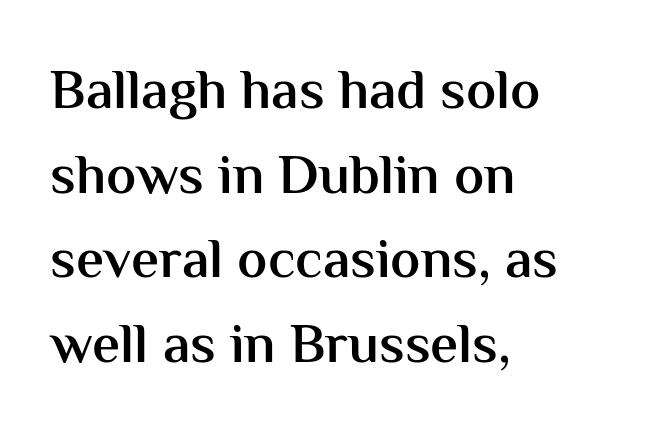
{"serif": "no", "italic": "no", "bold": "semi", "weight": "semibold", "width": "normal", "stroke_contrast": "medium", "x_height": "medium", "monospaced": "no", "underline": "no", "align": "left", "line_spacing": "normal", "line_spacing_ratio": 1.51, "letter_spacing": "normal", "letter_spacing_em": 0.0, "glyph_px": 56}
